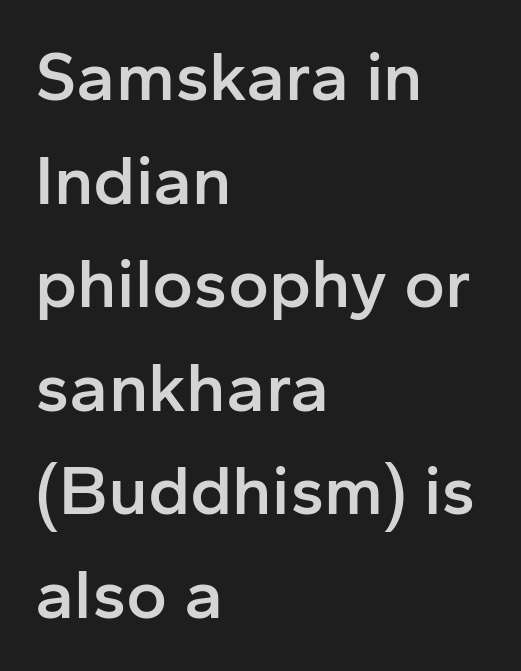
Q: Is the text bold? A: Semi-bold.
Q: Is the text italic (slanted)? A: No, it is upright.
Q: Is the typeface a serif or a sans-serif typeface? A: Sans-serif.
Q: Is the text underlined? A: No.
Q: How is the paragraph aligned? A: Left-aligned.
Q: Is the spacing between letters normal or unusually wide? A: Normal.
Q: Is the spacing between lines tight, normal or loose? A: Normal.
Q: Width (condensed, normal, or wide)? A: Normal.
Q: Stroke contrast? A: Low.
Q: x-height? A: Medium.
Q: Monospaced? A: No.
